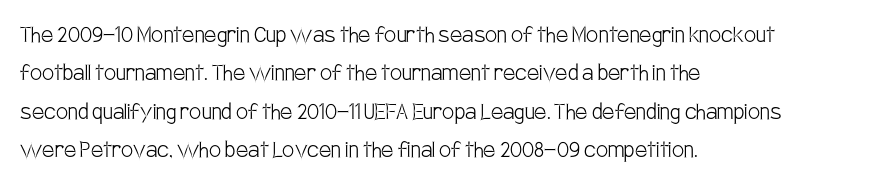
Q: Is the text bold? A: No.
Q: Is the text italic (slanted)? A: No, it is upright.
Q: Is the text underlined? A: No.
Q: How is the paragraph aligned? A: Left-aligned.
Q: Is the spacing between letters normal or unusually wide? A: Normal.
Q: Is the spacing between lines tight, normal or loose? A: Normal.
